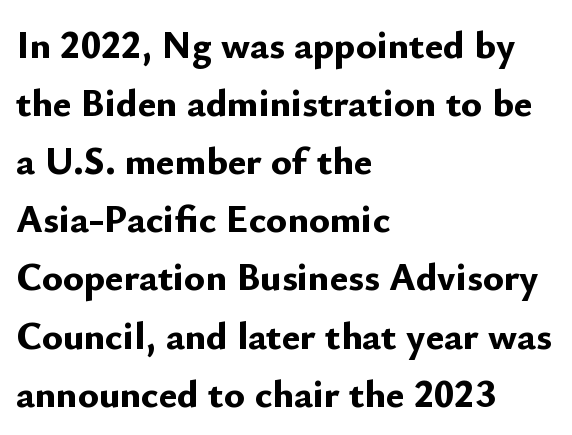
Do the letters lean? They stand straight. Set as a true bold cut, around the 700 mark. What's the leading like? Ordinary, nothing unusual. Character widths vary here, with narrow letters taking less room than wide ones.
